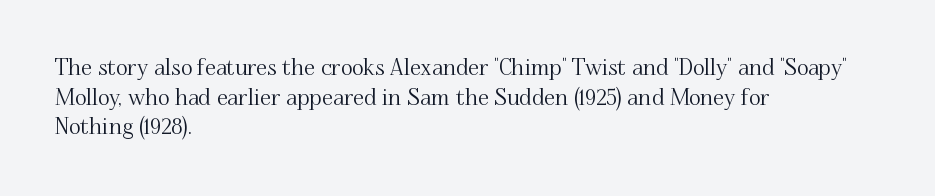
Q: Is the text italic (slanted)? A: No, it is upright.
Q: Is the text underlined? A: No.
Q: How is the paragraph aligned? A: Left-aligned.
Q: Is the spacing between letters normal or unusually wide? A: Normal.
Q: Is the spacing between lines tight, normal or loose? A: Normal.
